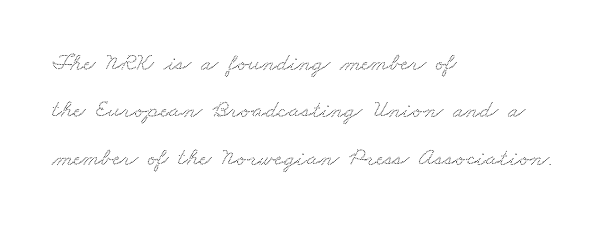
Leading: increased. Bare-footed words on every line. Each word holds together tightly as a unit, with standard inter-letter gaps. If you drew a ruler down the left edge, every line would touch it.
